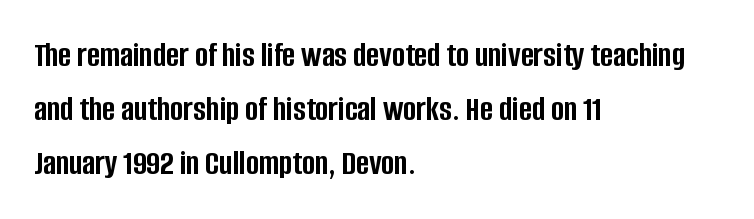
{"serif": "no", "italic": "no", "bold": "yes", "weight": "semibold", "width": "condensed", "stroke_contrast": "low", "x_height": "large", "monospaced": "no", "underline": "no", "align": "left", "line_spacing": "normal", "line_spacing_ratio": 1.54, "letter_spacing": "normal", "letter_spacing_em": 0.0, "glyph_px": 35}
